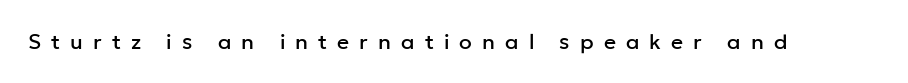
Any mark beneath the type? The region is blank. The type is letterspaced generously, with wide tracking. The letters stand straight up with perfectly vertical stems.
